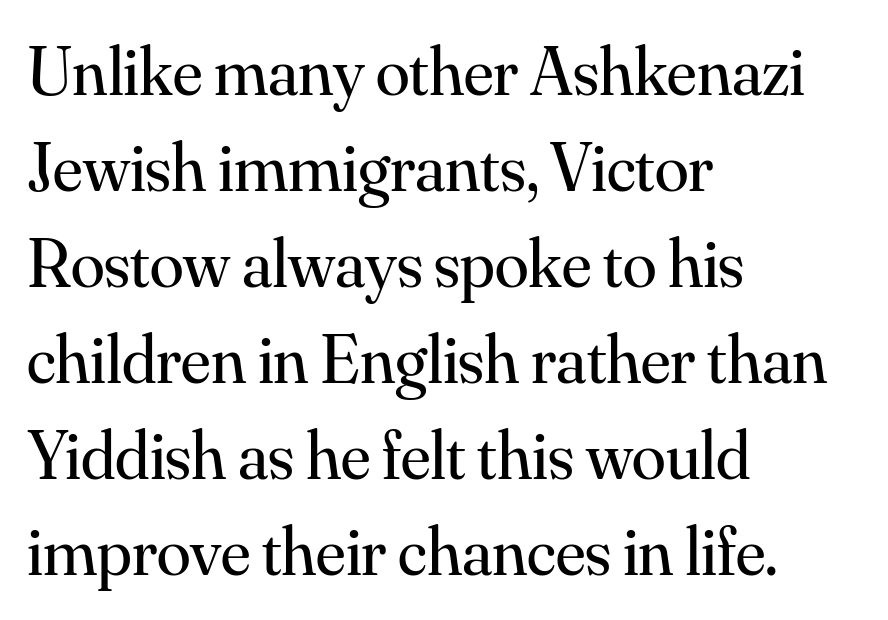
The image shows 69 px regular-weight serif type, upright; set left-aligned, normal line spacing (1.39x), normal letter spacing, not underlined; medium stroke contrast and a small x-height.
